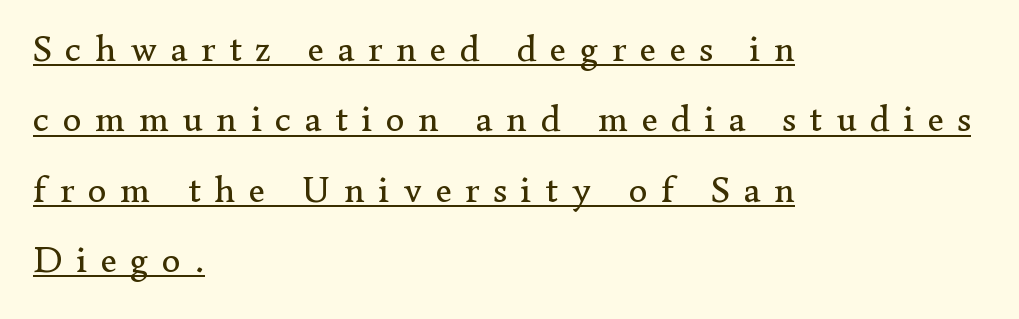
Q: Is the text bold? A: No.
Q: Is the text italic (slanted)? A: No, it is upright.
Q: Is the typeface a serif or a sans-serif typeface? A: Serif.
Q: Is the text underlined? A: Yes.
Q: How is the paragraph aligned? A: Left-aligned.
Q: Is the spacing between letters normal or unusually wide? A: Unusually wide.
Q: Width (condensed, normal, or wide)? A: Normal.
Q: Stroke contrast? A: Low.
Q: x-height? A: Small.
Q: Monospaced? A: No.
